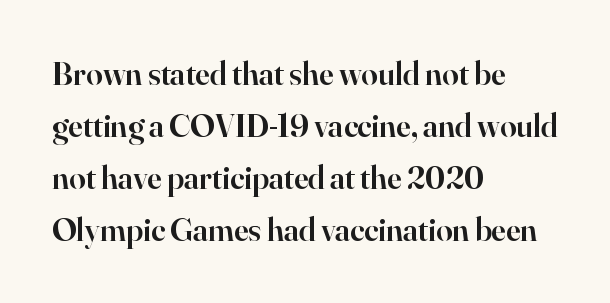
Q: Is the text bold? A: Semi-bold.
Q: Is the text italic (slanted)? A: No, it is upright.
Q: Is the typeface a serif or a sans-serif typeface? A: Serif.
Q: Is the text underlined? A: No.
Q: How is the paragraph aligned? A: Left-aligned.
Q: Is the spacing between letters normal or unusually wide? A: Normal.
Q: Is the spacing between lines tight, normal or loose? A: Normal.
Q: Width (condensed, normal, or wide)? A: Normal.
Q: Stroke contrast? A: High.
Q: x-height? A: Small.
Q: Monospaced? A: No.
